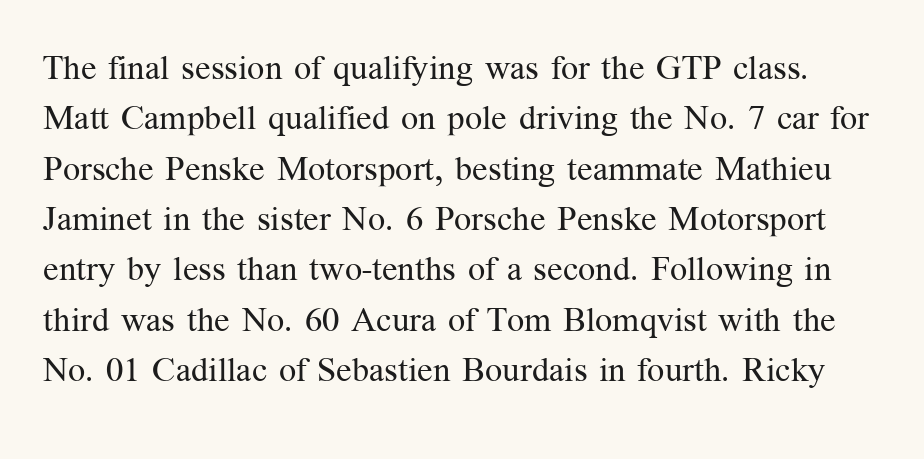
Q: Is the text bold? A: No.
Q: Is the text italic (slanted)? A: No, it is upright.
Q: Is the typeface a serif or a sans-serif typeface? A: Serif.
Q: Is the text underlined? A: No.
Q: Is the spacing between letters normal or unusually wide? A: Normal.
Q: Is the spacing between lines tight, normal or loose? A: Normal.
Q: Width (condensed, normal, or wide)? A: Normal.
Q: Stroke contrast? A: Medium.
Q: x-height? A: Medium.
Q: Monospaced? A: No.
